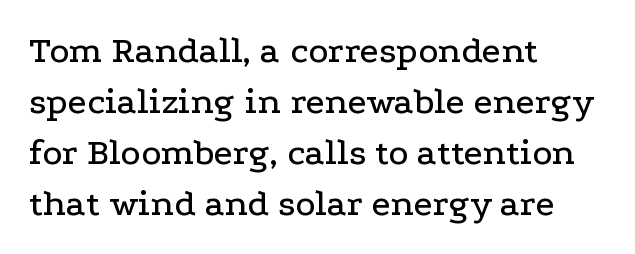
{"serif": "yes", "italic": "no", "width": "wide", "stroke_contrast": "low", "x_height": "medium", "monospaced": "no", "underline": "no", "align": "left", "line_spacing": "normal", "line_spacing_ratio": 1.34, "letter_spacing": "normal", "letter_spacing_em": 0.0, "glyph_px": 38}
